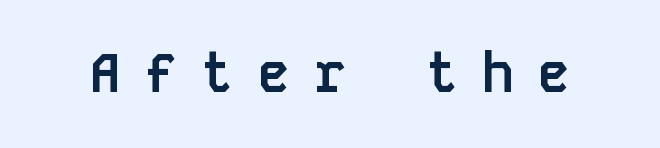
{"serif": "no", "italic": "no", "bold": "yes", "weight": "semibold", "width": "normal", "stroke_contrast": "low", "x_height": "large", "monospaced": "yes", "underline": "no", "letter_spacing": "wide", "letter_spacing_em": 0.44, "glyph_px": 54}
